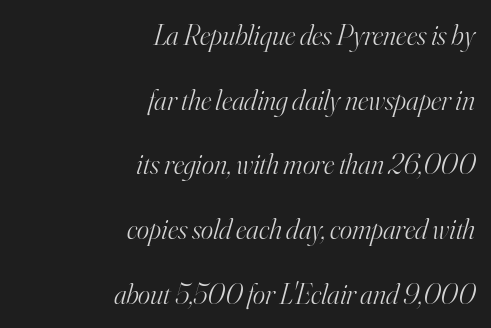
The face used here has a pronounced slope to its letters. Is this a sans? No — the strokes have serifs. No extra ink here — the face is not bold. Underline: absent.
